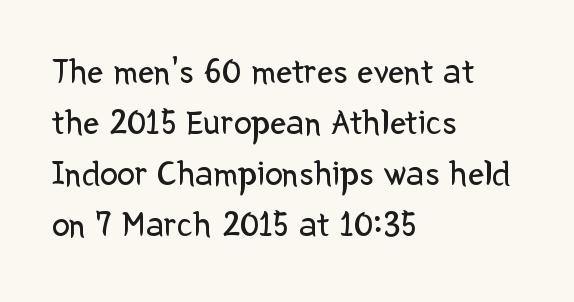
{"serif": "no", "italic": "no", "bold": "no", "weight": "regular", "width": "normal", "stroke_contrast": "low", "x_height": "medium", "monospaced": "no", "underline": "no", "align": "left", "line_spacing": "normal", "line_spacing_ratio": 1.42, "letter_spacing": "normal", "letter_spacing_em": 0.0, "glyph_px": 36}
